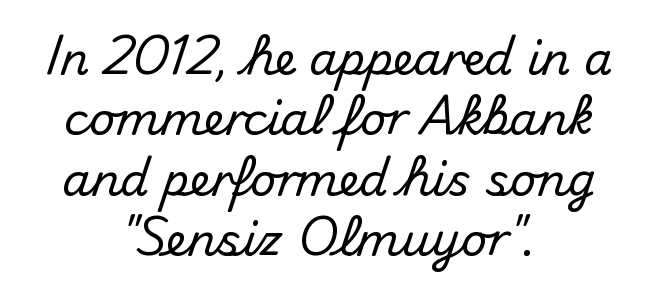
Inter-character spacing is left at the font's built-in metrics. Honestly, the row spacing looks completely unremarkable. Letters rest on an invisible, unmarked baseline. Reading down the block, each line starts at a different indent, mirrored at its end.
